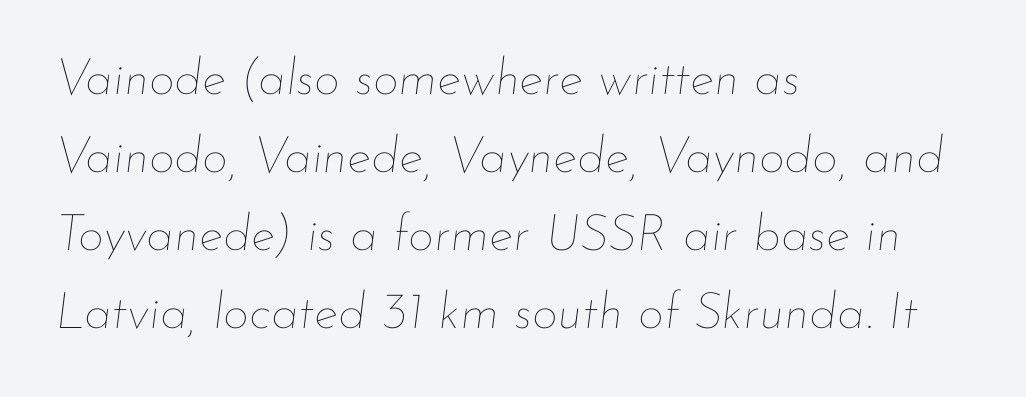
The space directly below the letters is spotless. Slant detected: the letters are inclined. Weight: not bold — regular or lighter. Notice how descenders clear the ascenders below comfortably — that's standard leading. If you drew a ruler down the left edge, every line would touch it.
